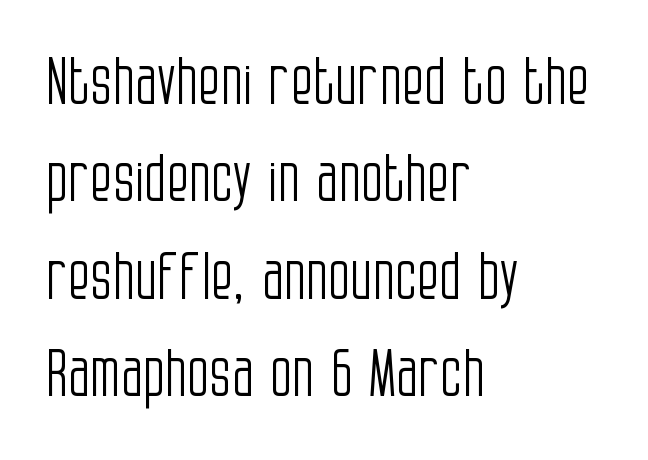
The image shows 65 px light, condensed sans-serif type, upright; set left-aligned, normal line spacing (1.5x), normal letter spacing, not underlined; low stroke contrast and a large x-height.
